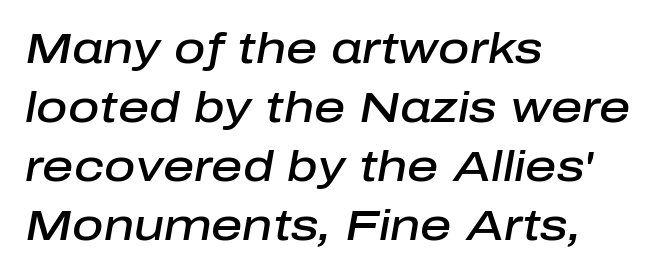
Q: Is the text bold? A: Semi-bold.
Q: Is the text italic (slanted)? A: Yes, it leans right by about 10 degrees.
Q: Is the text underlined? A: No.
Q: How is the paragraph aligned? A: Left-aligned.
Q: Is the spacing between letters normal or unusually wide? A: Normal.
Q: Is the spacing between lines tight, normal or loose? A: Normal.
Q: Width (condensed, normal, or wide)? A: Normal.
Q: Stroke contrast? A: Low.
Q: x-height? A: Medium.
Q: Monospaced? A: No.
